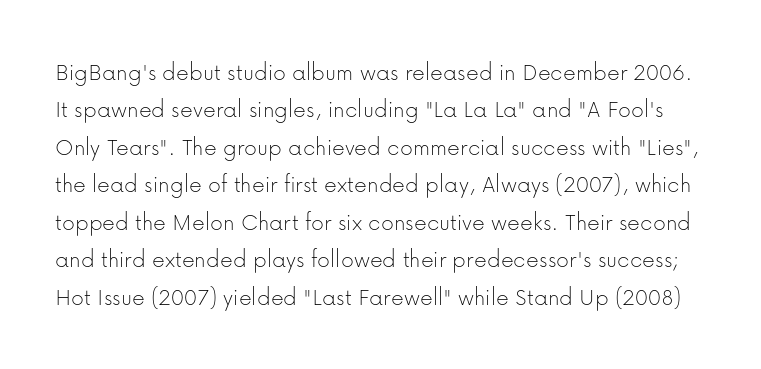
Q: Is the text bold? A: No.
Q: Is the text italic (slanted)? A: No, it is upright.
Q: Is the text underlined? A: No.
Q: Is the spacing between letters normal or unusually wide? A: Normal.
Q: Is the spacing between lines tight, normal or loose? A: Normal.
